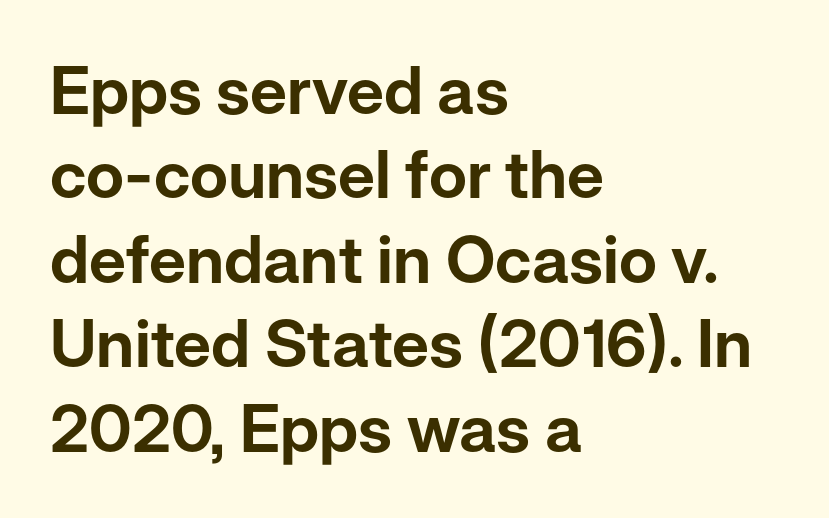
{"serif": "no", "italic": "no", "width": "normal", "stroke_contrast": "low", "x_height": "medium", "monospaced": "no", "underline": "no", "align": "left", "line_spacing": "normal", "line_spacing_ratio": 1.28, "letter_spacing": "normal", "letter_spacing_em": 0.0, "glyph_px": 66}
